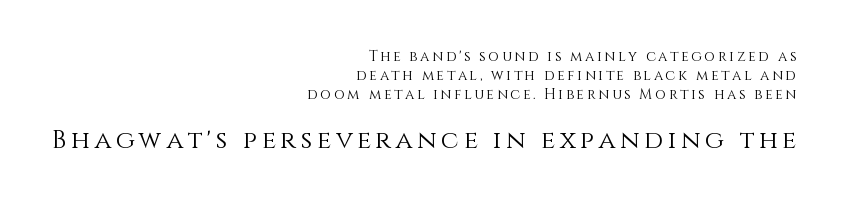
Q: Is the text bold? A: No.
Q: Is the text italic (slanted)? A: No, it is upright.
Q: Is the text underlined? A: No.
Q: How is the paragraph aligned? A: Right-aligned.
Q: Is the spacing between lines tight, normal or loose? A: Normal.
Q: Which block of text is set in a larger size, the first (top) or the second (bottom)? A: The second (bottom) one.
